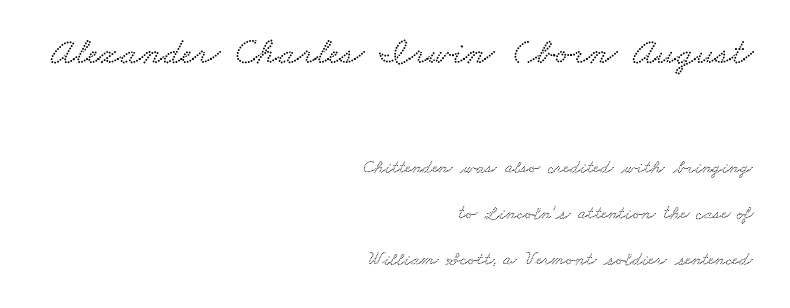
Tracking here is standard; glyphs follow each other at the usual distance. Varying glyph widths throughout — classic text-font behaviour. Horizontal bands of white between lines are thick stripes. The emphasis by scale lands on block number one, above.
